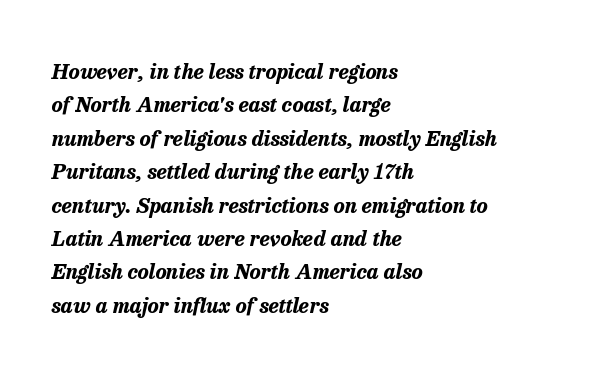
Q: Is the text bold? A: Yes.
Q: Is the text italic (slanted)? A: Yes, it leans right by about 13 degrees.
Q: Is the text underlined? A: No.
Q: How is the paragraph aligned? A: Left-aligned.
Q: Is the spacing between letters normal or unusually wide? A: Normal.
Q: Is the spacing between lines tight, normal or loose? A: Normal.
